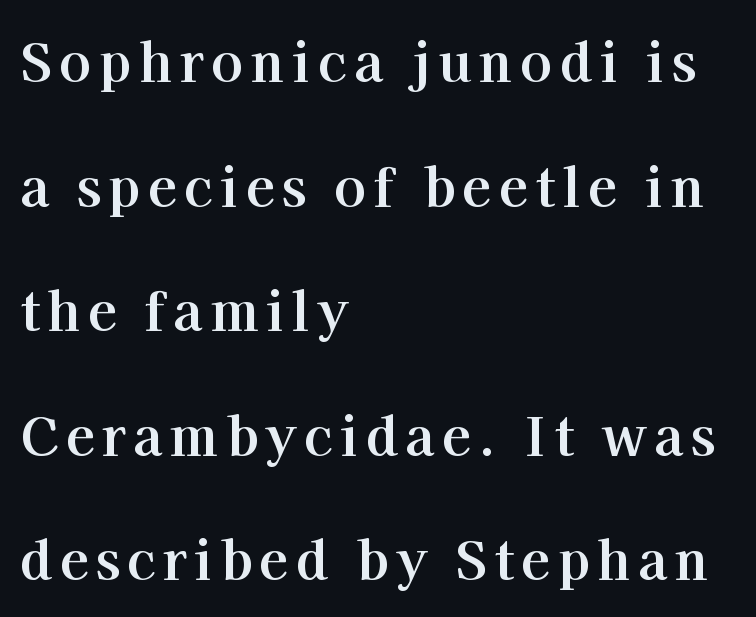
The image shows 53 px bold serif type, upright; set left-aligned, loose line spacing (2.35x), not underlined; high stroke contrast and a medium x-height.
